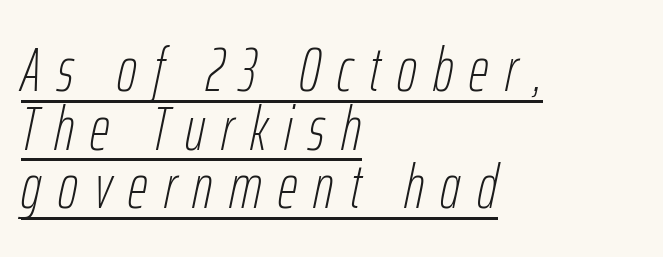
Underlined type. An italicized treatment has been applied to the whole sample. The lines in this sample share a left origin and differ only in where they stop. What stands out about the letter spacing? Its width — letters are far apart. Do the characters align in a grid? No, the font is proportional.
